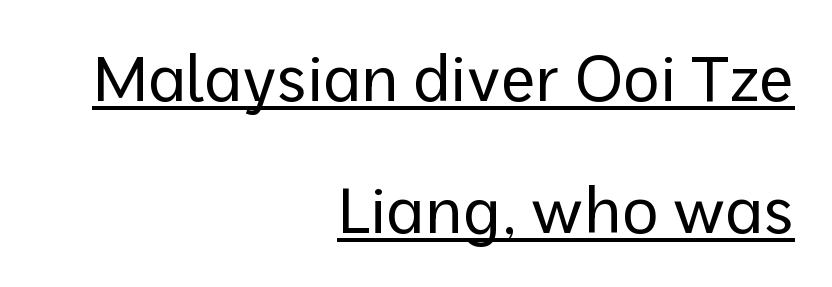
Q: Is the text bold? A: No.
Q: Is the text italic (slanted)? A: No, it is upright.
Q: Is the typeface a serif or a sans-serif typeface? A: Sans-serif.
Q: Is the text underlined? A: Yes.
Q: How is the paragraph aligned? A: Right-aligned.
Q: Is the spacing between letters normal or unusually wide? A: Normal.
Q: Is the spacing between lines tight, normal or loose? A: Loose.
Q: Width (condensed, normal, or wide)? A: Normal.
Q: Stroke contrast? A: Low.
Q: x-height? A: Medium.
Q: Monospaced? A: No.
